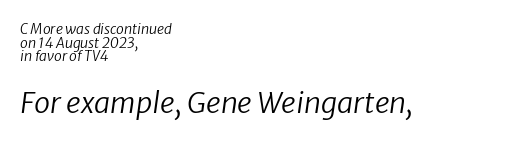
The image shows 29 px regular-weight type, italic (leaning right); set left-aligned, tight line spacing (0.97x), normal letter spacing, not underlined; the second (bottom) block is 2.07x larger; low stroke contrast and a medium x-height.
